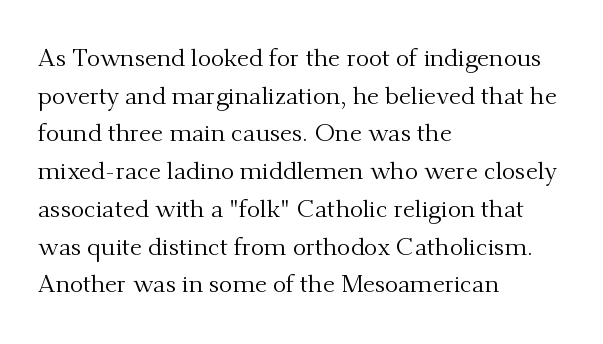
{"italic": "no", "bold": "no", "underline": "no", "align": "left", "line_spacing": "normal", "line_spacing_ratio": 1.51, "letter_spacing": "normal", "letter_spacing_em": 0.0, "glyph_px": 25}
